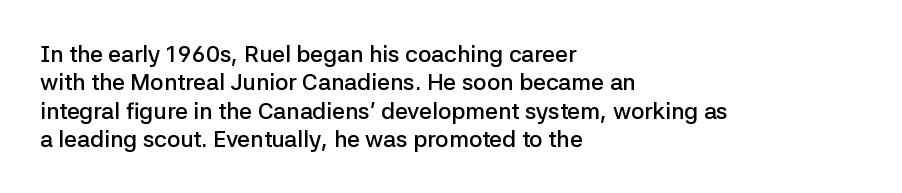
The image shows 23 px text type, upright; set left-aligned, line spacing 1.23x, normal letter spacing, not underlined.
